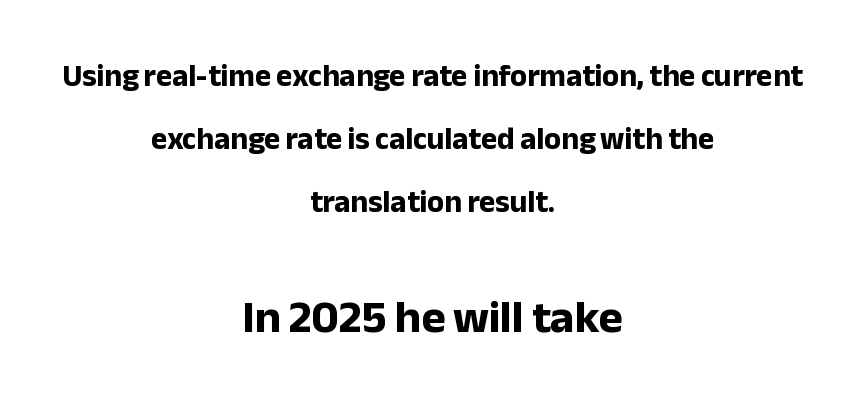
The image shows 46 px bold sans-serif type, upright; set centered, loose line spacing (2.04x), normal letter spacing, not underlined; the second (bottom) block is 1.48x larger; low stroke contrast and a medium x-height.
